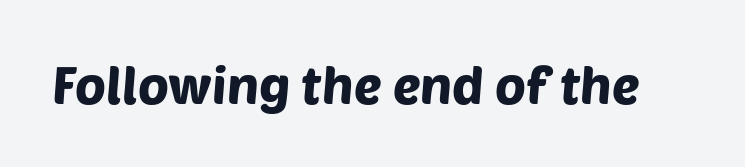
The image shows 52 px sans-serif type; set normal letter spacing, not underlined; low stroke contrast and a large x-height.
